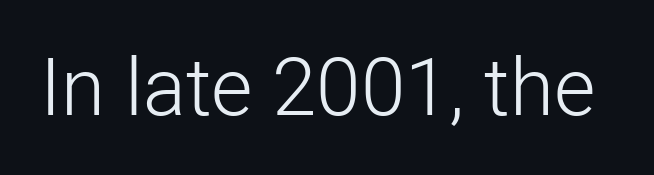
The space beneath each line is pristine and unruled. No heavy texture on the line: the type isn't bold. The font family rendered here belongs to the sans-serif group. The lettering holds an erect, upright posture throughout. Caption: standard tracking, unaltered. Note the varied advance widths — an 'i' is clearly narrower than an 'm'.
